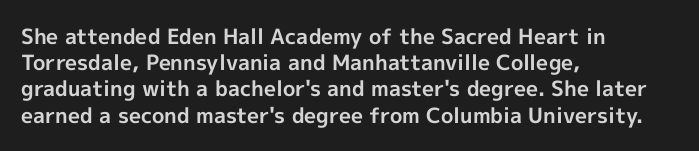
The image shows 21 px bold type, upright; set left-aligned, normal line spacing (1.25x), normal letter spacing, not underlined.
